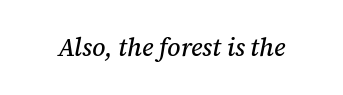
What stands out about the letter spacing? Nothing — it is the standard amount. It's the slanting kind of type. Glance below the letters and you will spot only blank space.
